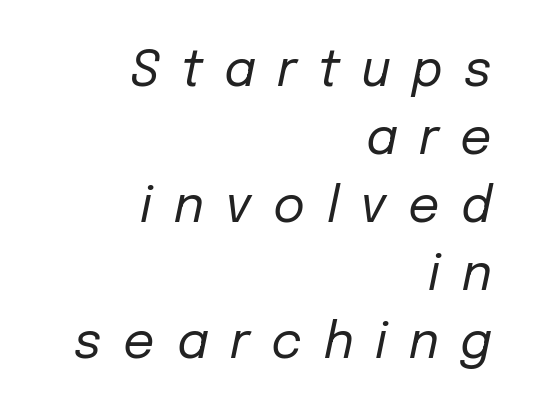
{"italic": "yes", "lean": "right", "slant_degrees": 12, "bold": "no", "weight": "regular", "width": "normal", "stroke_contrast": "low", "x_height": "medium", "monospaced": "no", "underline": "no", "align": "right", "line_spacing": "normal", "line_spacing_ratio": 1.39, "letter_spacing": "wide", "letter_spacing_em": 0.44, "glyph_px": 49}
